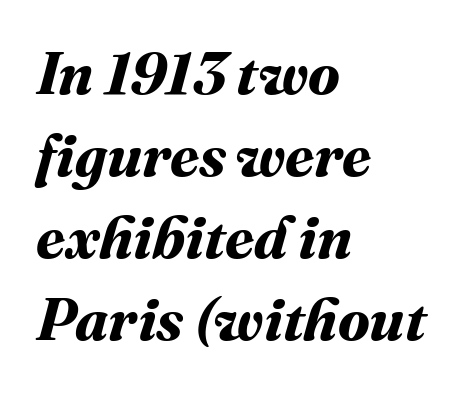
The image shows 59 px bold type; set left-aligned, normal line spacing (1.39x), normal letter spacing, not underlined; medium stroke contrast and a medium x-height.
